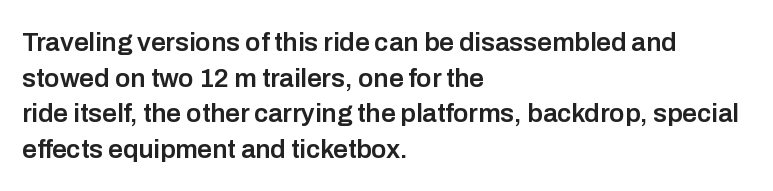
{"italic": "no", "bold": "semi", "underline": "no", "align": "left", "line_spacing": "normal", "line_spacing_ratio": 1.37, "letter_spacing": "normal", "letter_spacing_em": 0.0, "glyph_px": 26}
